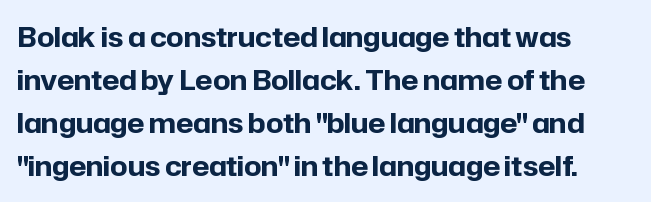
{"italic": "no", "bold": "yes", "underline": "no", "align": "left", "line_spacing": "normal", "line_spacing_ratio": 1.59, "letter_spacing": "normal", "letter_spacing_em": 0.0, "glyph_px": 27}
